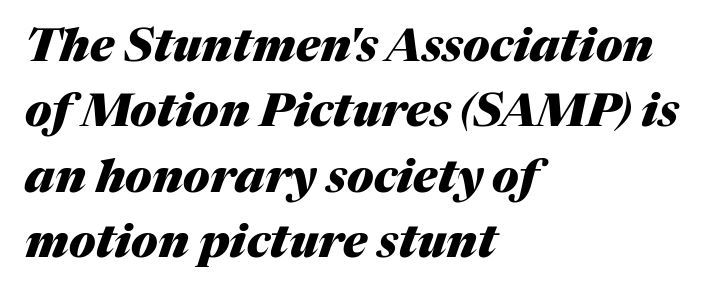
{"italic": "yes", "lean": "right", "slant_degrees": 17, "bold": "yes", "weight": "heavy", "width": "normal", "stroke_contrast": "medium", "x_height": "medium", "monospaced": "no", "underline": "no", "align": "left", "line_spacing": "normal", "line_spacing_ratio": 1.42, "letter_spacing": "normal", "letter_spacing_em": 0.0, "glyph_px": 46}
